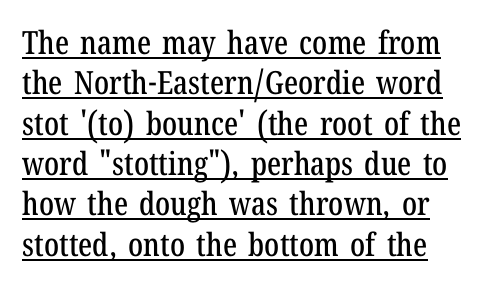
The vertical gap from one line to the next is medium. Each letter's strokes conclude with small projecting serifs. Does a line run under the words? Yes, clearly. The face used here is proportionally spaced, like ordinary book or web type.
